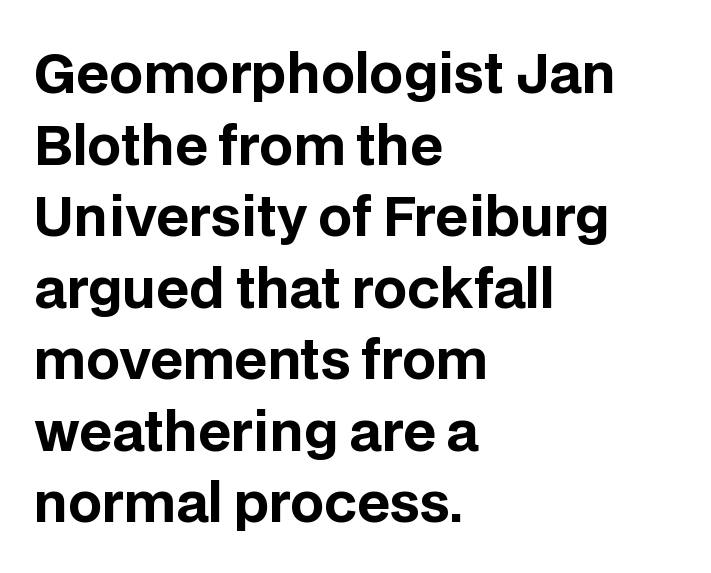
Honestly, there is no underline to notice here at all. A typesetter would call this zero additional tracking. Is this a fixed-width face? No — the glyphs have proportional, varying widths. If you drew a line through each stem, it would be perfectly vertical. Compared with a centered layout, this one pins lines to the left instead.
